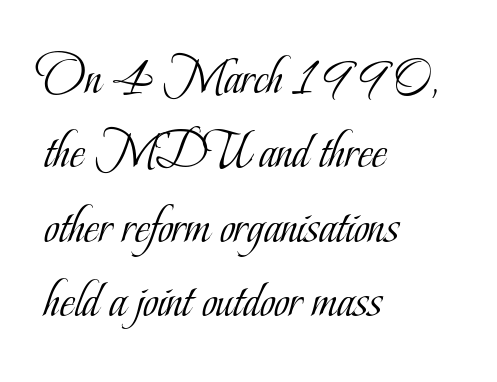
{"serif": "yes", "bold": "no", "weight": "light", "width": "condensed", "stroke_contrast": "low", "x_height": "small", "monospaced": "no", "underline": "no", "align": "left", "line_spacing": "normal", "line_spacing_ratio": 1.43, "letter_spacing": "normal", "letter_spacing_em": 0.0, "glyph_px": 52}
